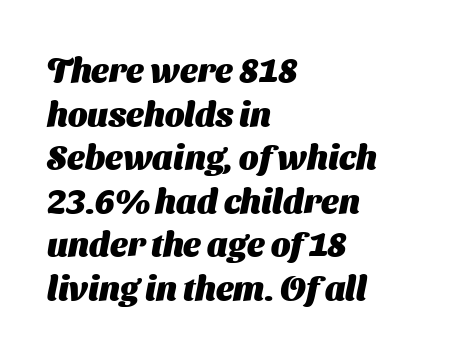
The typesetter chose a ragged-right arrangement here. Spacing verdict: proportional, widths tailored to each character. Unmarked baselines from the first word to the last. These lines keep a tight, regular rhythm from letter to letter. You'd pick this weight for a headline — it's a proper bold. The block of text has a typical density, with ordinary space between rows.
